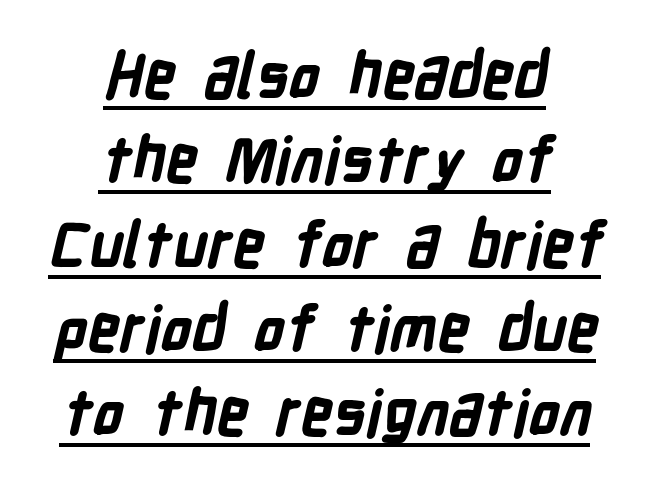
{"serif": "no", "bold": "yes", "weight": "bold", "width": "condensed", "stroke_contrast": "low", "x_height": "medium", "monospaced": "no", "underline": "yes", "align": "center", "line_spacing": "normal", "line_spacing_ratio": 1.36, "letter_spacing": "normal", "letter_spacing_em": 0.0, "glyph_px": 62}
